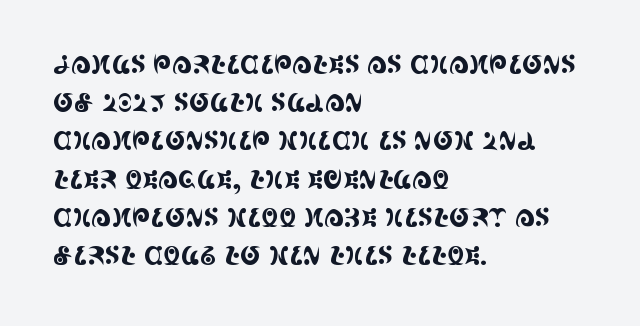
Q: Is the text italic (slanted)? A: No, it is upright.
Q: Is the text underlined? A: No.
Q: How is the paragraph aligned? A: Left-aligned.
Q: Is the spacing between letters normal or unusually wide? A: Normal.
Q: Is the spacing between lines tight, normal or loose? A: Normal.
